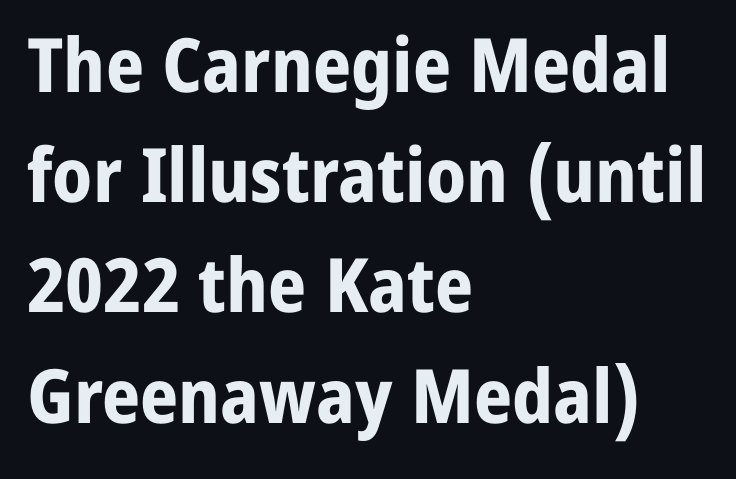
{"serif": "no", "italic": "no", "bold": "yes", "weight": "bold", "width": "normal", "stroke_contrast": "low", "x_height": "medium", "monospaced": "no", "underline": "no", "align": "left", "line_spacing": "normal", "line_spacing_ratio": 1.47, "letter_spacing": "normal", "letter_spacing_em": 0.0, "glyph_px": 75}
